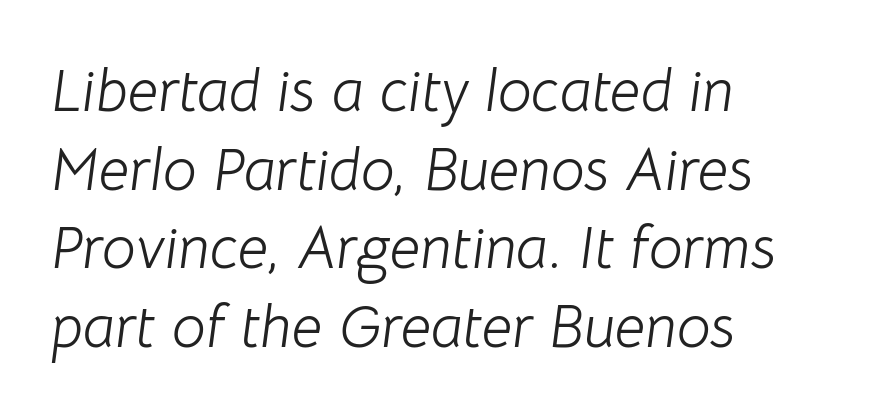
The image shows 60 px light type, italic (leaning right); set left-aligned, normal line spacing (1.31x), normal letter spacing, not underlined; low stroke contrast and a medium x-height.
